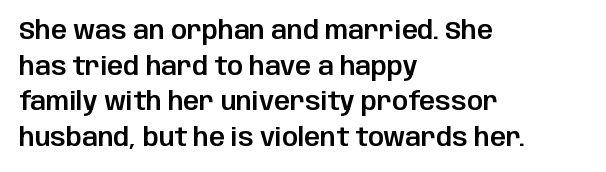
Q: Is the text italic (slanted)? A: No, it is upright.
Q: Is the text underlined? A: No.
Q: How is the paragraph aligned? A: Left-aligned.
Q: Is the spacing between letters normal or unusually wide? A: Normal.
Q: Is the spacing between lines tight, normal or loose? A: Normal.
